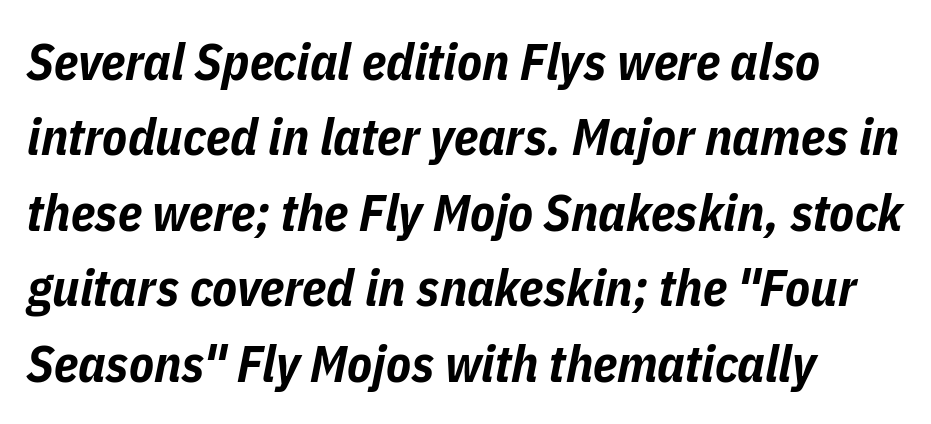
The image shows 51 px bold, condensed type, italic (leaning right); set left-aligned, normal line spacing (1.48x), normal letter spacing, not underlined; low stroke contrast and a medium x-height.
